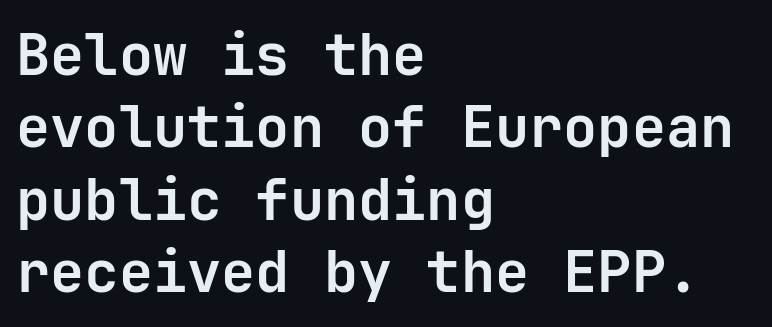
Q: Is the text bold? A: Yes.
Q: Is the text italic (slanted)? A: No, it is upright.
Q: Is the typeface a serif or a sans-serif typeface? A: Sans-serif.
Q: Is the text underlined? A: No.
Q: How is the paragraph aligned? A: Left-aligned.
Q: Is the spacing between letters normal or unusually wide? A: Normal.
Q: Is the spacing between lines tight, normal or loose? A: Normal.
Q: Width (condensed, normal, or wide)? A: Normal.
Q: Stroke contrast? A: Low.
Q: x-height? A: Medium.
Q: Monospaced? A: Yes.
